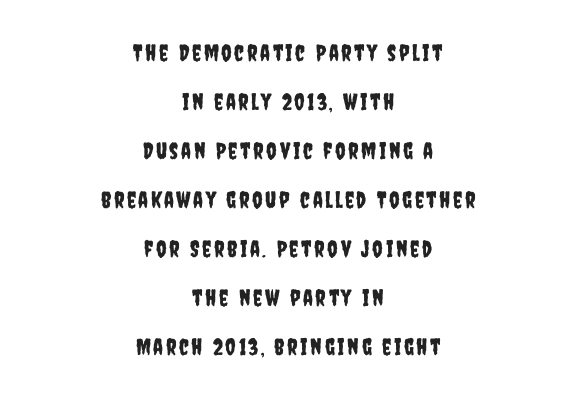
The image shows 23 px text type, upright; set centered, loose line spacing (2.13x), not underlined.
